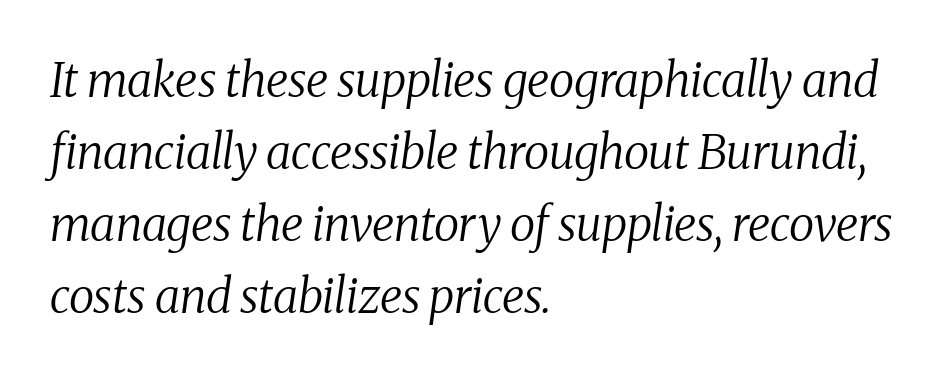
{"serif": "yes", "italic": "yes", "lean": "right", "slant_degrees": 8, "bold": "no", "weight": "regular", "width": "normal", "stroke_contrast": "medium", "x_height": "medium", "monospaced": "no", "underline": "no", "align": "left", "line_spacing": "normal", "line_spacing_ratio": 1.53, "letter_spacing": "normal", "letter_spacing_em": 0.0, "glyph_px": 47}
